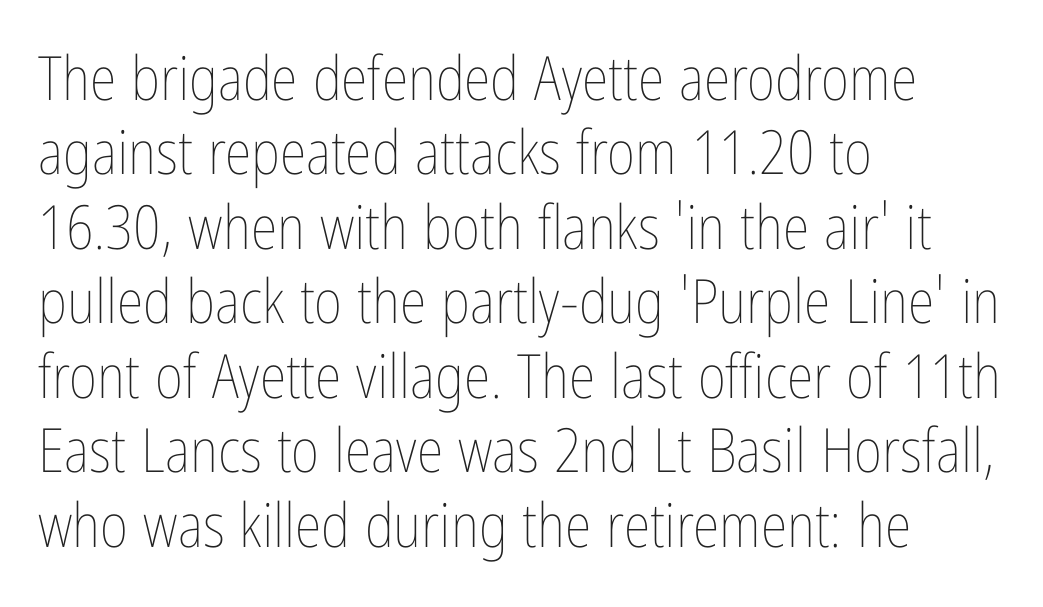
{"italic": "no", "bold": "no", "weight": "thin", "width": "condensed", "stroke_contrast": "low", "x_height": "medium", "monospaced": "no", "underline": "no", "align": "left", "line_spacing_ratio": 1.22, "letter_spacing": "normal", "letter_spacing_em": 0.0, "glyph_px": 61}
